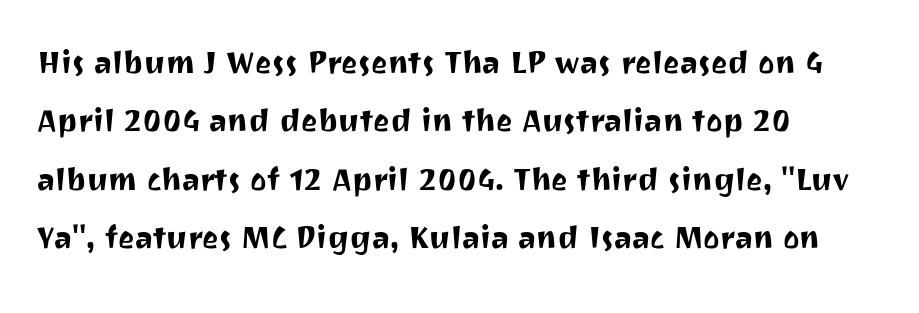
{"serif": "no", "italic": "no", "width": "normal", "stroke_contrast": "medium", "x_height": "medium", "monospaced": "no", "underline": "no", "align": "left", "line_spacing": "normal", "line_spacing_ratio": 1.5, "letter_spacing": "normal", "letter_spacing_em": 0.0, "glyph_px": 39}
